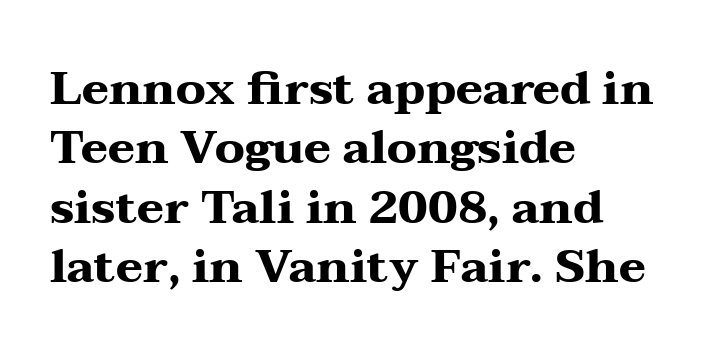
Q: Is the text bold? A: Yes.
Q: Is the text italic (slanted)? A: No, it is upright.
Q: Is the typeface a serif or a sans-serif typeface? A: Serif.
Q: Is the text underlined? A: No.
Q: How is the paragraph aligned? A: Left-aligned.
Q: Is the spacing between letters normal or unusually wide? A: Normal.
Q: Is the spacing between lines tight, normal or loose? A: Normal.
Q: Width (condensed, normal, or wide)? A: Wide.
Q: Stroke contrast? A: Medium.
Q: x-height? A: Medium.
Q: Monospaced? A: No.
